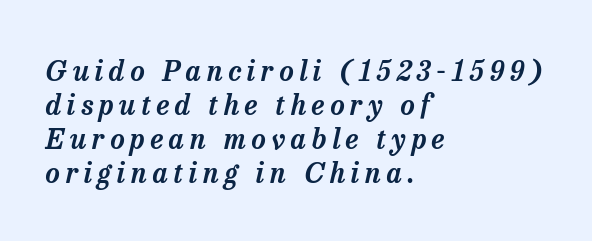
Q: Is the text italic (slanted)? A: Yes, it leans right by about 13 degrees.
Q: Is the typeface a serif or a sans-serif typeface? A: Serif.
Q: Is the text underlined? A: No.
Q: How is the paragraph aligned? A: Left-aligned.
Q: Is the spacing between letters normal or unusually wide? A: Unusually wide.
Q: Width (condensed, normal, or wide)? A: Normal.
Q: Stroke contrast? A: Low.
Q: x-height? A: Medium.
Q: Monospaced? A: No.
